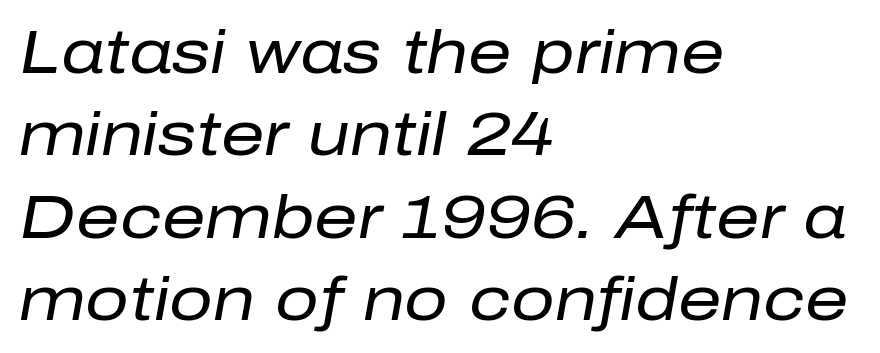
{"italic": "yes", "lean": "right", "slant_degrees": 10, "bold": "no", "weight": "regular", "width": "normal", "stroke_contrast": "low", "x_height": "medium", "monospaced": "no", "underline": "no", "align": "left", "line_spacing": "normal", "line_spacing_ratio": 1.35, "letter_spacing": "normal", "letter_spacing_em": 0.0, "glyph_px": 61}
